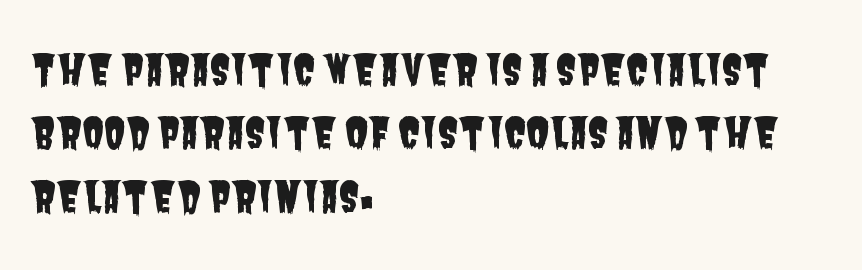
{"serif": "no", "width": "condensed", "stroke_contrast": "low", "x_height": "large", "monospaced": "no", "underline": "no", "align": "left", "line_spacing": "normal", "line_spacing_ratio": 1.51, "letter_spacing": "normal", "letter_spacing_em": 0.0, "glyph_px": 42}
